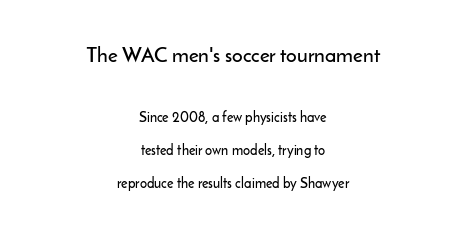
{"italic": "no", "underline": "no", "align": "center", "line_spacing": "loose", "line_spacing_ratio": 2.37, "letter_spacing": "normal", "letter_spacing_em": 0.0, "larger_block": "first", "size_ratio": 1.5, "glyph_px": 21}
